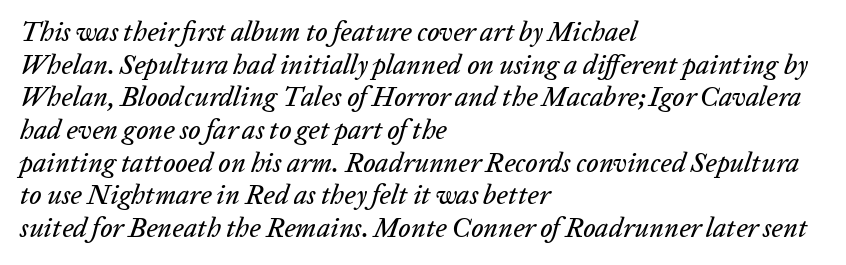
Notice how the stems are inclined rather than vertical — that's the hallmark of italics. Honestly, the letter spacing is just normal — you wouldn't notice it. The glyphs are unaccompanied by any horizontal stroke below them. The paragraph has a hard left edge and a soft right edge.
